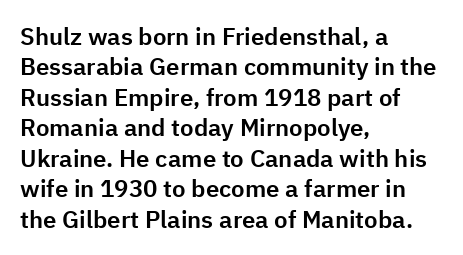
Q: Is the text italic (slanted)? A: No, it is upright.
Q: Is the text underlined? A: No.
Q: How is the paragraph aligned? A: Left-aligned.
Q: Is the spacing between letters normal or unusually wide? A: Normal.
Q: Is the spacing between lines tight, normal or loose? A: Normal.
